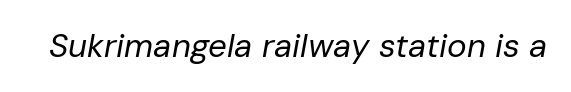
The image shows 33 px regular-weight type, italic (leaning right); set normal letter spacing, not underlined; low stroke contrast and a medium x-height.
